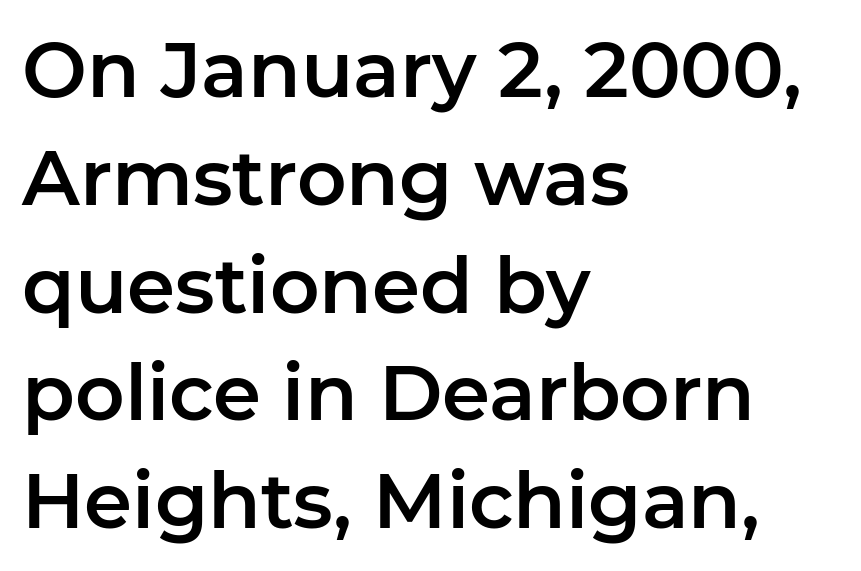
The space between consecutive lines is moderate. The passage shown is not underscored anywhere. The face used here is a sans, in the tradition of grotesques and geometrics. Observe the ordinary spacing: letters are neighbours, not strangers. The lettering stays uniformly vertical, giving the passage a roman look.
